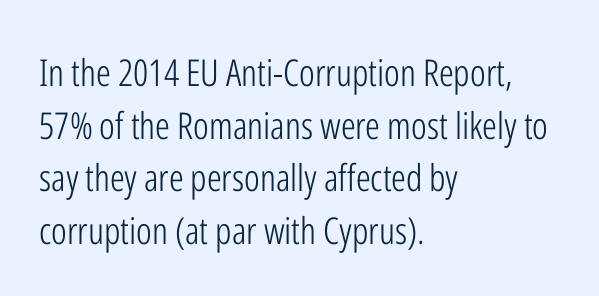
{"serif": "no", "italic": "no", "bold": "no", "weight": "light", "width": "condensed", "stroke_contrast": "low", "x_height": "medium", "monospaced": "no", "underline": "no", "align": "left", "line_spacing": "normal", "line_spacing_ratio": 1.42, "letter_spacing": "normal", "letter_spacing_em": 0.0, "glyph_px": 37}
